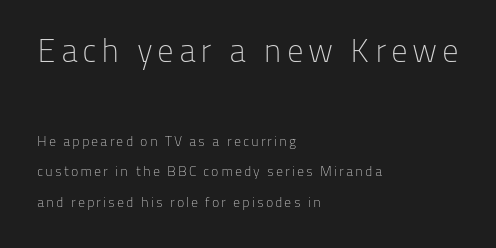
The image shows 33 px light sans-serif type, upright; set left-aligned, loose line spacing (2.17x), not underlined; the first (top) block is 2.36x larger; low stroke contrast and a medium x-height.
